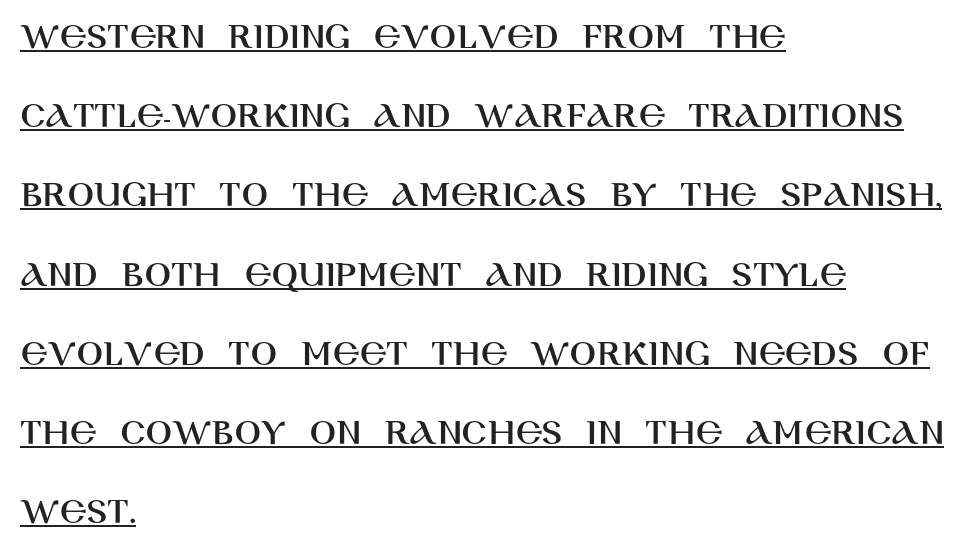
The image shows 39 px sans-serif type, upright; set left-aligned, loose line spacing (2.03x), normal letter spacing, underlined; high stroke contrast and a large x-height.
